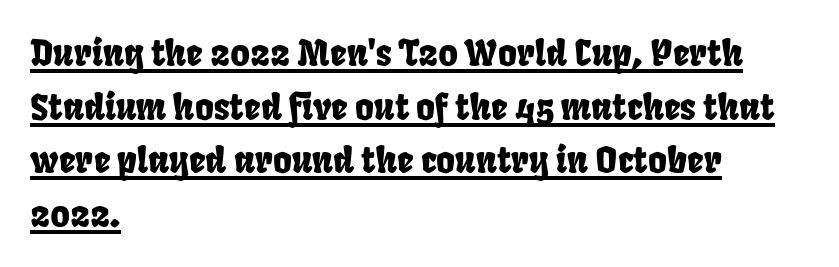
The image shows 36 px condensed sans-serif type; set left-aligned, normal line spacing (1.49x), normal letter spacing, underlined; low stroke contrast and a large x-height.
